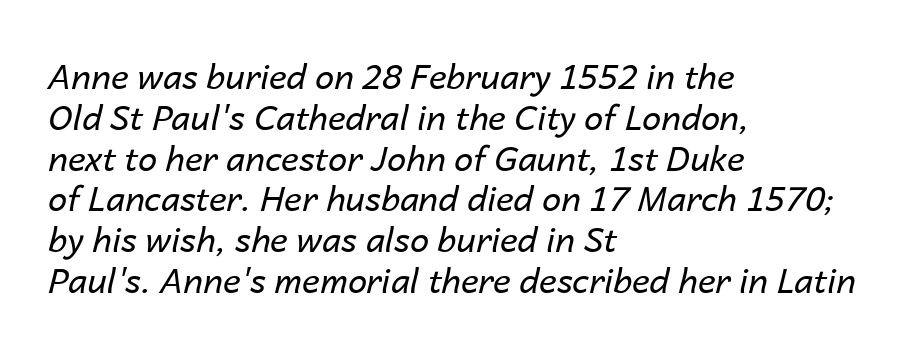
The font is comparable to plain body text, perhaps lighter. This rendering leaves character spacing at its baseline value. One-word summary of the alignment: left. Would a proofreader flag this as italicized? Yes. Is this a fixed-width face? No — the glyphs have proportional, varying widths. Words float on clear page, feet unadorned.
